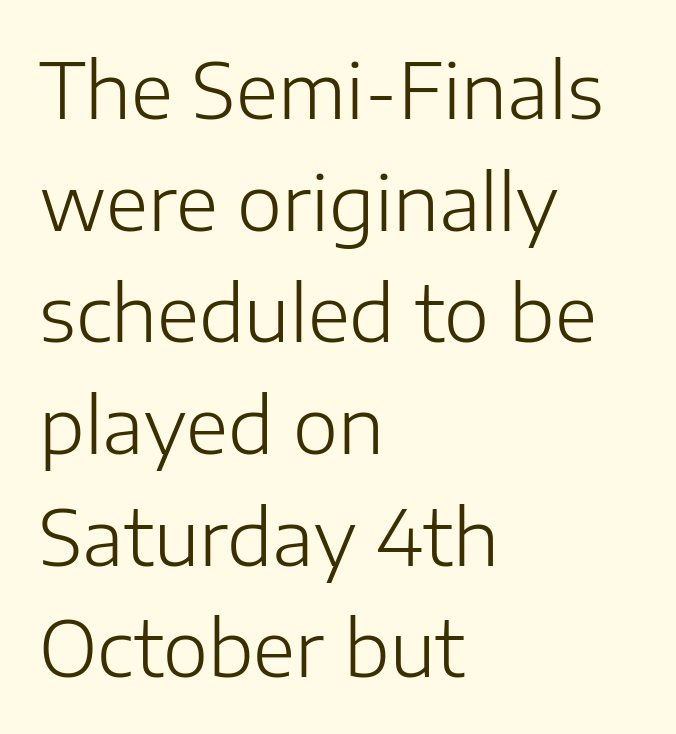
The image shows 77 px light sans-serif type, upright; set left-aligned, normal line spacing (1.45x), normal letter spacing, not underlined; low stroke contrast and a medium x-height.
